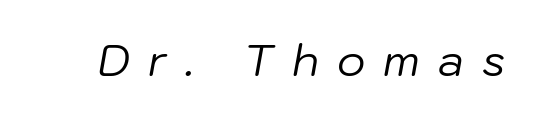
The image shows 44 px regular-weight type, italic (leaning right); set unusually wide letter spacing (+0.41 em), not underlined; low stroke contrast and a medium x-height.
